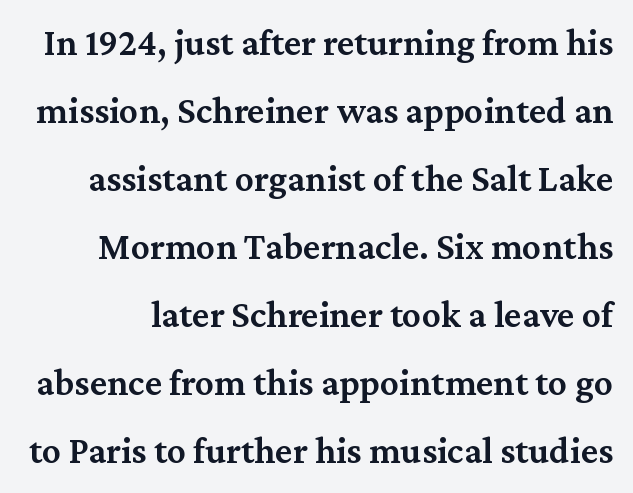
Vertical strokes here are truly vertical. The line texture is even and compact thanks to regular tracking. Has an underline been added? It has not. You can tell from the footed stems that serif type was used. Each letter keeps its own natural width here, so spacing adapts to shape. Every letter is mildly thick-stroked: semibold rather than bold.
